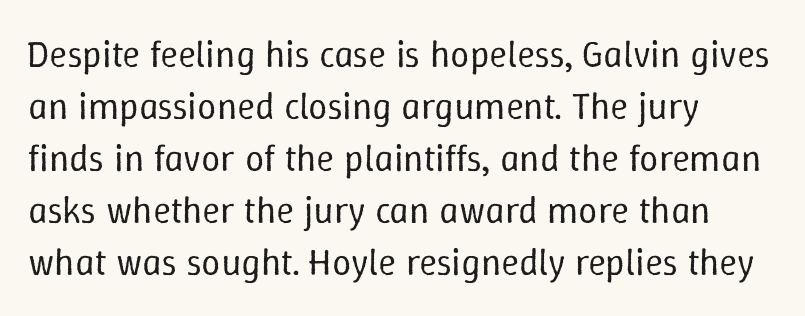
Q: Is the text bold? A: No.
Q: Is the text italic (slanted)? A: No, it is upright.
Q: Is the text underlined? A: No.
Q: How is the paragraph aligned? A: Left-aligned.
Q: Is the spacing between letters normal or unusually wide? A: Normal.
Q: Is the spacing between lines tight, normal or loose? A: Normal.
Q: Width (condensed, normal, or wide)? A: Normal.
Q: Stroke contrast? A: Low.
Q: x-height? A: Medium.
Q: Monospaced? A: No.
